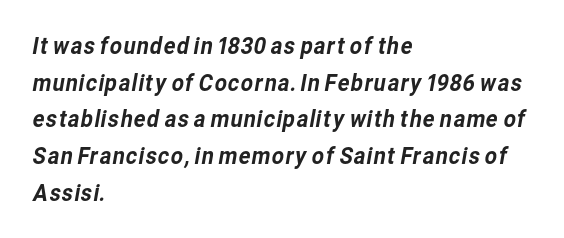
Q: Is the text underlined? A: No.
Q: How is the paragraph aligned? A: Left-aligned.
Q: Is the spacing between letters normal or unusually wide? A: Normal.
Q: Is the spacing between lines tight, normal or loose? A: Normal.
